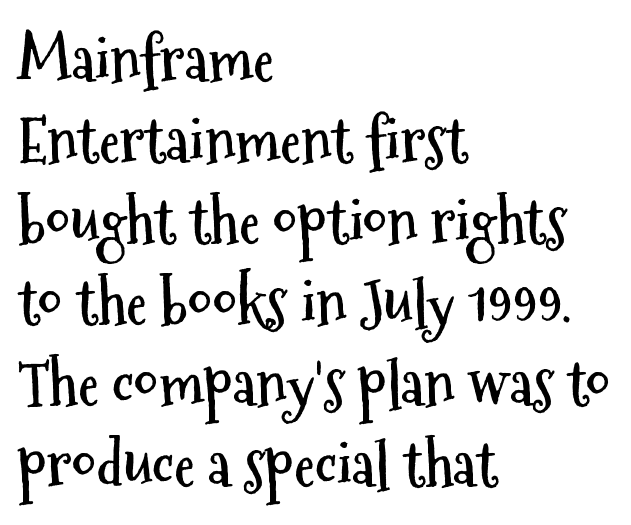
{"serif": "no", "italic": "no", "bold": "yes", "weight": "semibold", "width": "condensed", "stroke_contrast": "medium", "x_height": "medium", "monospaced": "no", "underline": "no", "align": "left", "line_spacing": "normal", "line_spacing_ratio": 1.35, "letter_spacing": "normal", "letter_spacing_em": 0.0, "glyph_px": 60}
